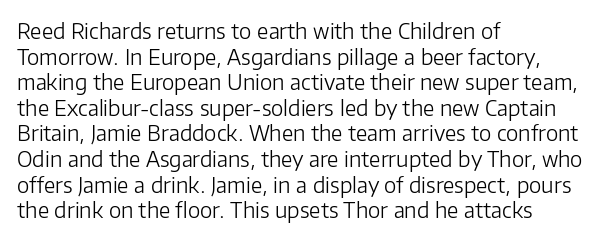
The image shows 21 px text type, upright; set left-aligned, line spacing 1.22x, normal letter spacing, not underlined.
